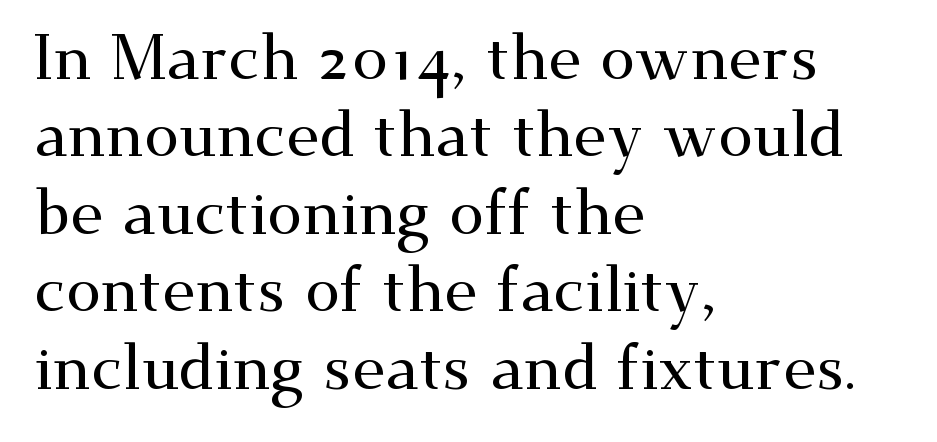
Q: Is the text italic (slanted)? A: No, it is upright.
Q: Is the typeface a serif or a sans-serif typeface? A: Serif.
Q: Is the text underlined? A: No.
Q: How is the paragraph aligned? A: Left-aligned.
Q: Is the spacing between letters normal or unusually wide? A: Normal.
Q: Width (condensed, normal, or wide)? A: Wide.
Q: Stroke contrast? A: Medium.
Q: x-height? A: Small.
Q: Monospaced? A: No.
